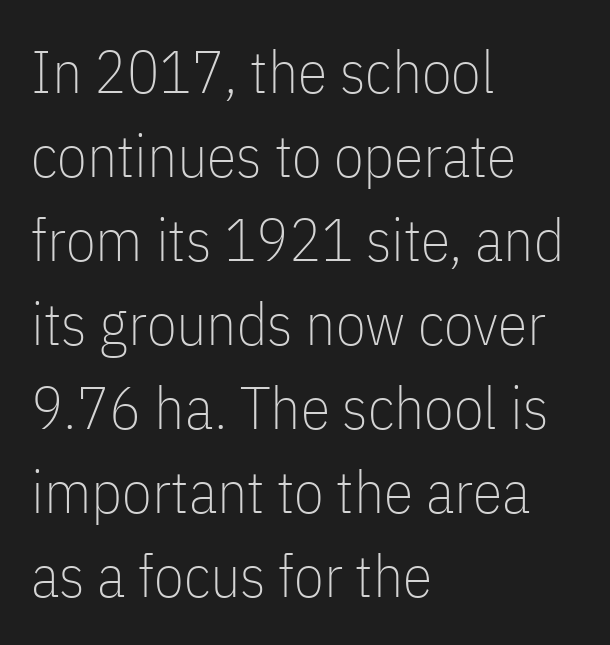
The image shows 60 px thin, condensed sans-serif type, upright; set left-aligned, normal line spacing (1.4x), normal letter spacing, not underlined; low stroke contrast and a medium x-height.
